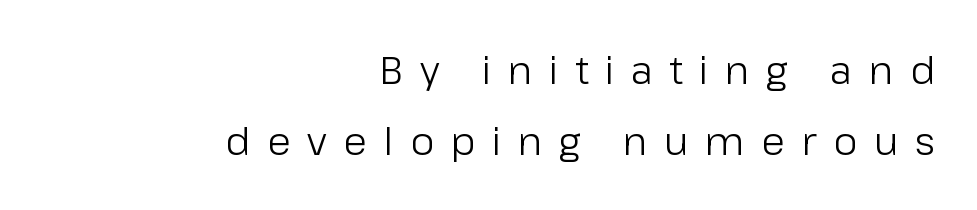
The image shows 39 px light sans-serif type, upright; set right-aligned, line spacing 1.83x, unusually wide letter spacing (+0.42 em), not underlined; low stroke contrast and a medium x-height.
